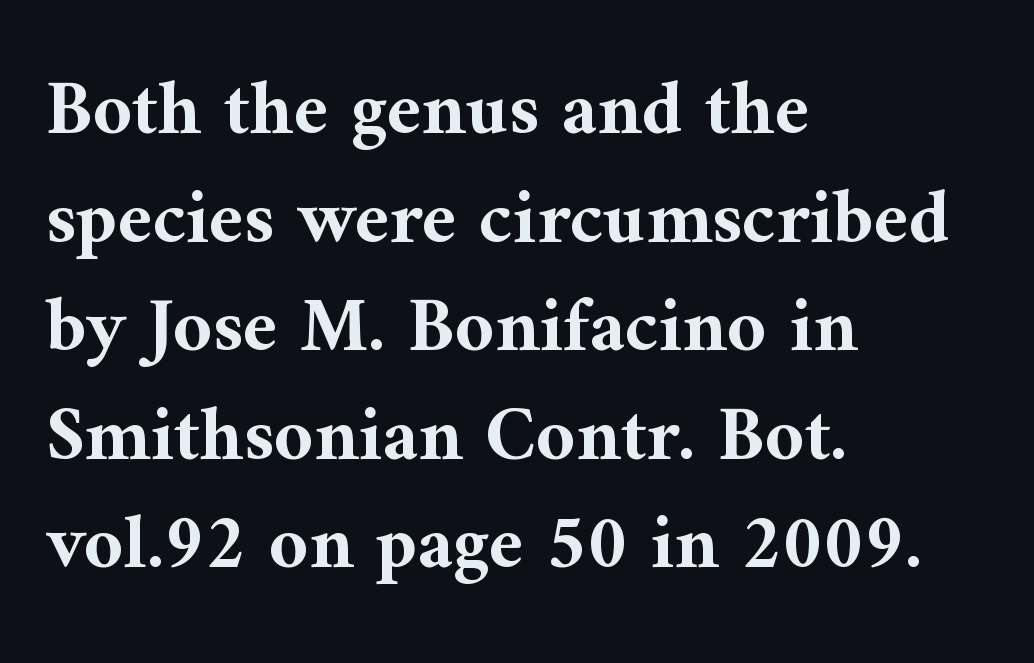
Q: Is the text bold? A: Yes.
Q: Is the text italic (slanted)? A: No, it is upright.
Q: Is the typeface a serif or a sans-serif typeface? A: Serif.
Q: Is the text underlined? A: No.
Q: How is the paragraph aligned? A: Left-aligned.
Q: Is the spacing between letters normal or unusually wide? A: Normal.
Q: Is the spacing between lines tight, normal or loose? A: Normal.
Q: Width (condensed, normal, or wide)? A: Normal.
Q: Stroke contrast? A: Medium.
Q: x-height? A: Medium.
Q: Monospaced? A: No.
